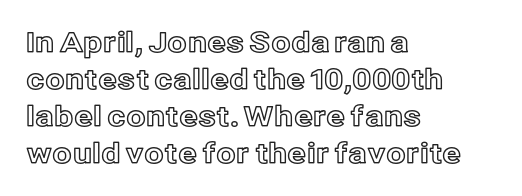
{"italic": "no", "width": "normal", "x_height": "medium", "monospaced": "no", "underline": "no", "align": "left", "line_spacing": "normal", "line_spacing_ratio": 1.32, "letter_spacing": "normal", "letter_spacing_em": 0.0, "glyph_px": 28}
